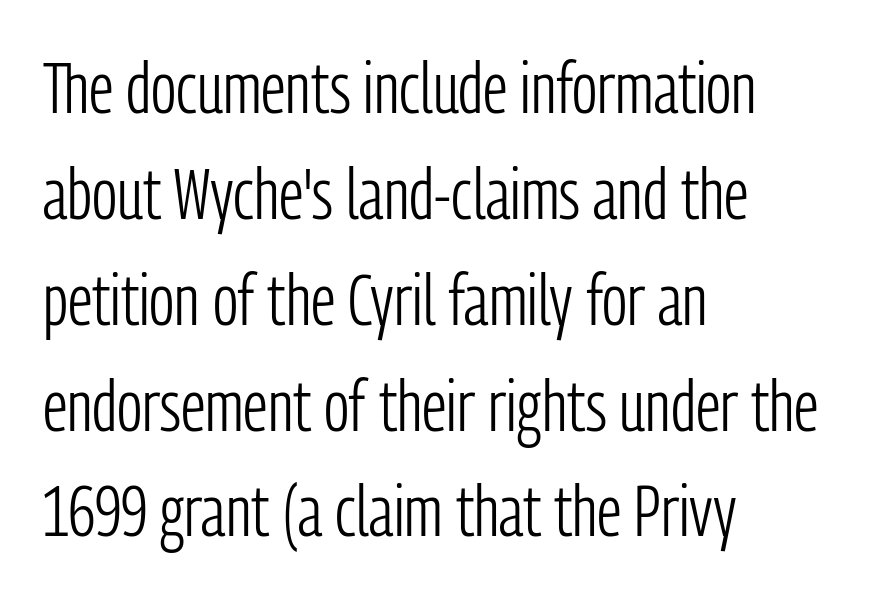
Q: Is the text bold? A: No.
Q: Is the text italic (slanted)? A: No, it is upright.
Q: Is the typeface a serif or a sans-serif typeface? A: Sans-serif.
Q: Is the text underlined? A: No.
Q: How is the paragraph aligned? A: Left-aligned.
Q: Is the spacing between letters normal or unusually wide? A: Normal.
Q: Is the spacing between lines tight, normal or loose? A: Normal.
Q: Width (condensed, normal, or wide)? A: Condensed.
Q: Stroke contrast? A: Low.
Q: x-height? A: Medium.
Q: Monospaced? A: No.
